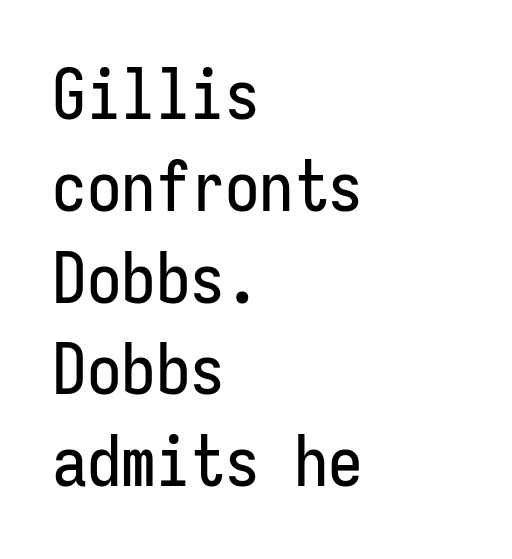
Evenly set lines give the paragraph a standard silhouette. Typographically, this falls in the sans-serif category. The rag falls on the right side of this text block. Observe the ordinary spacing: letters are neighbours, not strangers. You could count columns in this text — the font is strictly monospaced.
